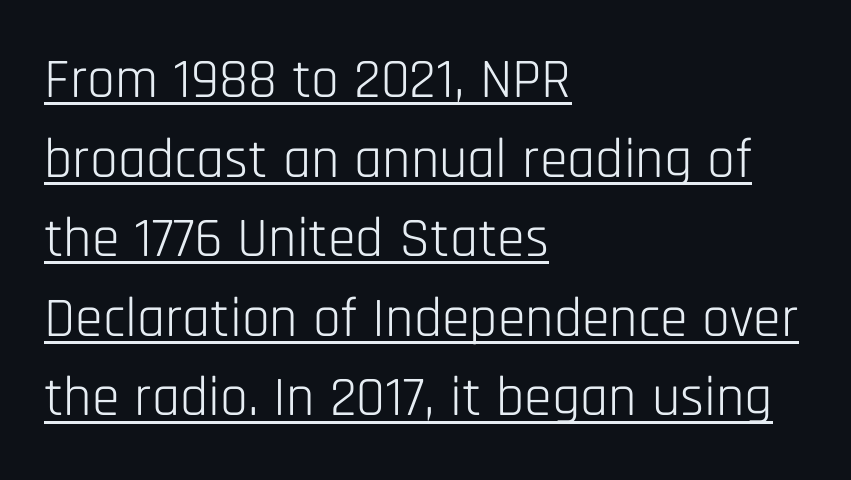
A sans-serif font was chosen for this passage. The axis of the letterforms is exactly vertical. A typesetter would call this proportional, since set widths differ per character. These lines keep a tight, regular rhythm from letter to letter.
